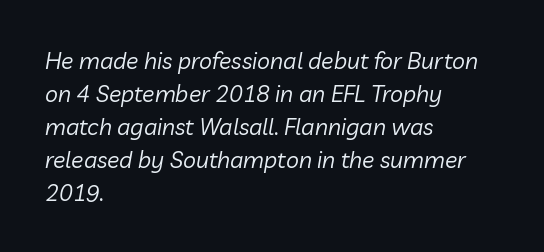
{"italic": "yes", "lean": "right", "slant_degrees": 10, "bold": "no", "underline": "no", "align": "left", "line_spacing": "normal", "line_spacing_ratio": 1.43, "letter_spacing": "normal", "letter_spacing_em": 0.0, "glyph_px": 23}
